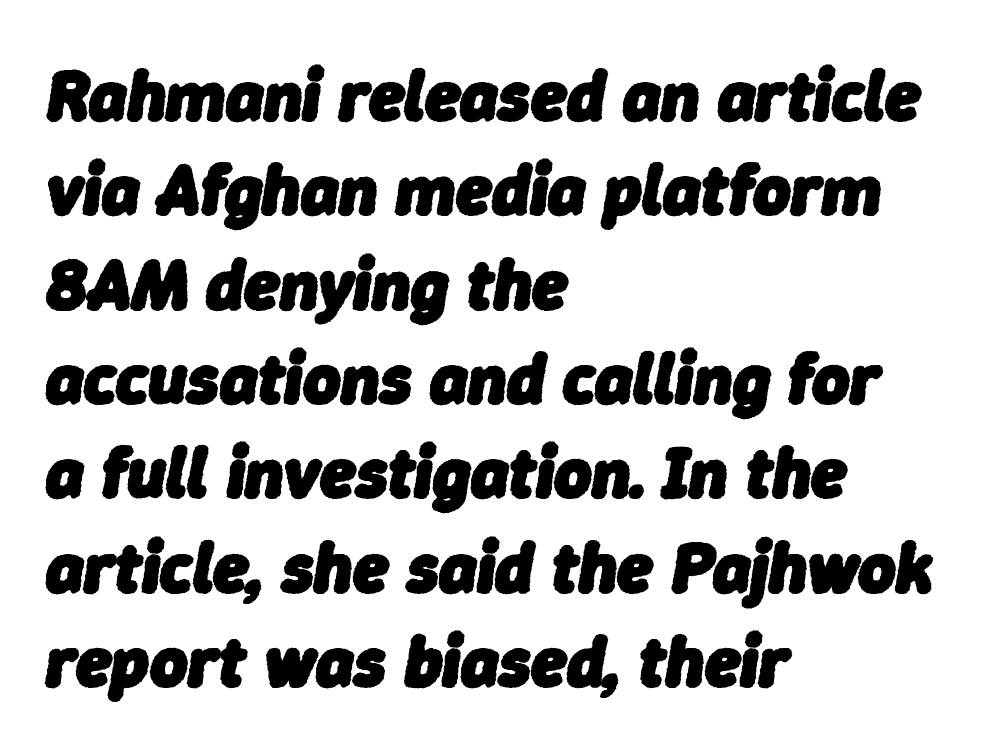
The image shows 72 px heavy type, italic (leaning right); set left-aligned, normal line spacing (1.31x), normal letter spacing, not underlined; low stroke contrast and a medium x-height.
